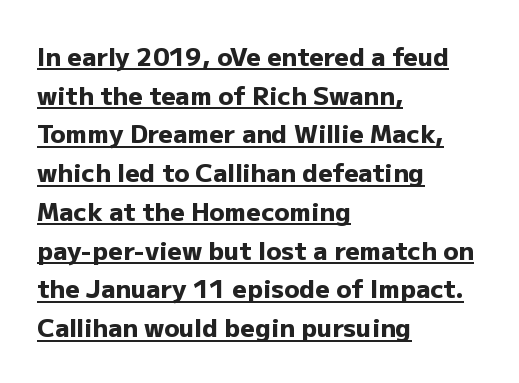
{"italic": "no", "bold": "yes", "underline": "yes", "align": "left", "line_spacing": "normal", "line_spacing_ratio": 1.55, "letter_spacing": "normal", "letter_spacing_em": 0.0, "glyph_px": 25}
